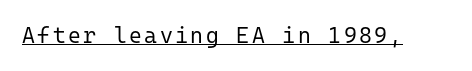
{"italic": "no", "bold": "no", "underline": "yes", "glyph_px": 22}
